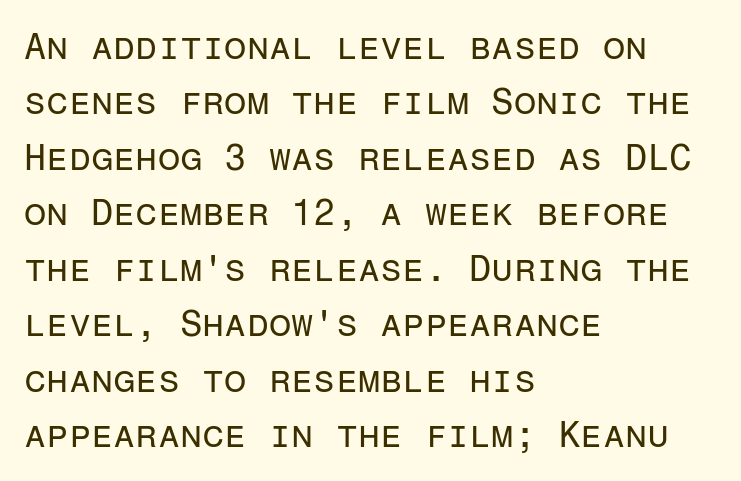
{"serif": "no", "italic": "no", "bold": "no", "weight": "regular", "width": "normal", "stroke_contrast": "low", "x_height": "medium", "monospaced": "yes", "underline": "no", "align": "left", "line_spacing": "normal", "line_spacing_ratio": 1.54, "letter_spacing": "normal", "letter_spacing_em": 0.0, "glyph_px": 36}
